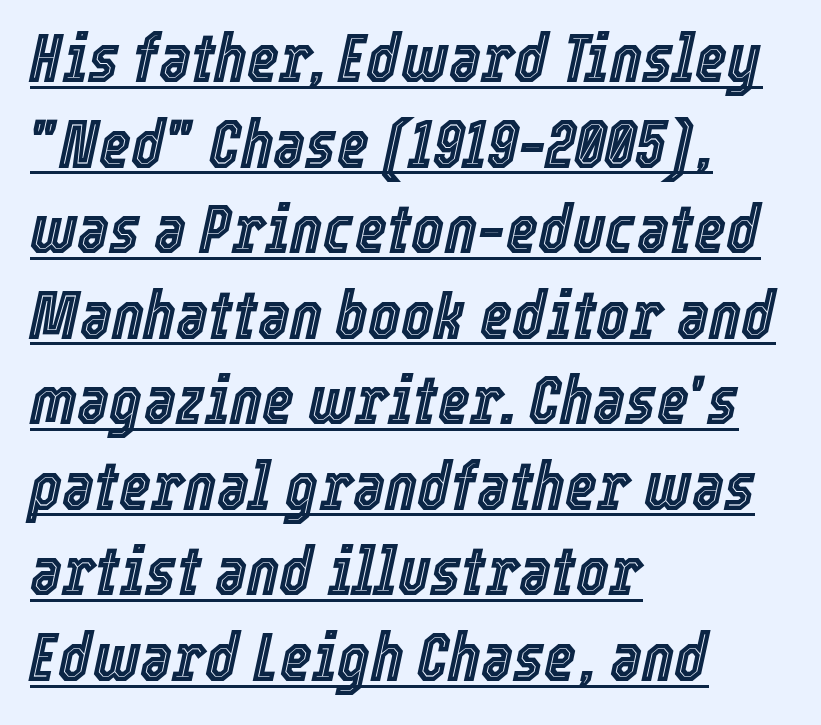
The image shows 69 px condensed type, italic (leaning right); set left-aligned, line spacing 1.24x, normal letter spacing, underlined; a medium x-height.
